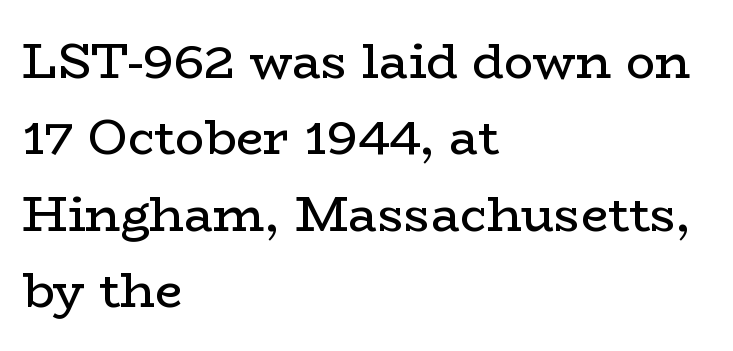
Q: Is the text bold? A: No.
Q: Is the text italic (slanted)? A: No, it is upright.
Q: Is the typeface a serif or a sans-serif typeface? A: Serif.
Q: Is the text underlined? A: No.
Q: How is the paragraph aligned? A: Left-aligned.
Q: Is the spacing between letters normal or unusually wide? A: Normal.
Q: Is the spacing between lines tight, normal or loose? A: Normal.
Q: Width (condensed, normal, or wide)? A: Wide.
Q: Stroke contrast? A: Low.
Q: x-height? A: Medium.
Q: Monospaced? A: No.
